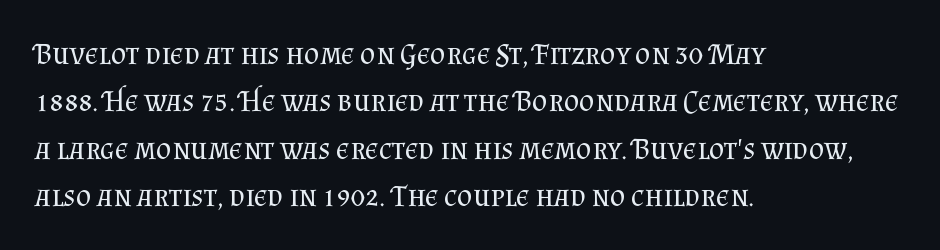
The image shows 30 px regular-weight serif type, upright; set left-aligned, normal line spacing (1.58x), normal letter spacing, not underlined; medium stroke contrast and a small x-height.
